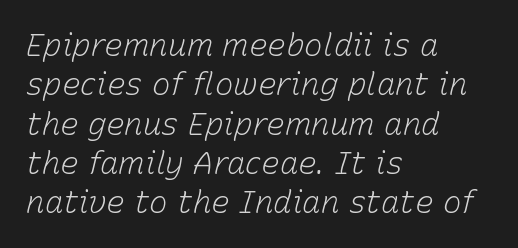
The image shows 31 px light type, italic (leaning right); set left-aligned, normal line spacing (1.27x), normal letter spacing, not underlined; low stroke contrast and a medium x-height.
